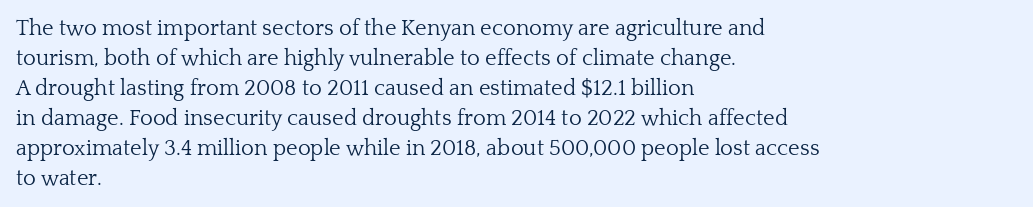
{"italic": "no", "bold": "no", "underline": "no", "align": "left", "line_spacing": "normal", "line_spacing_ratio": 1.36, "letter_spacing": "normal", "letter_spacing_em": 0.0, "glyph_px": 22}
